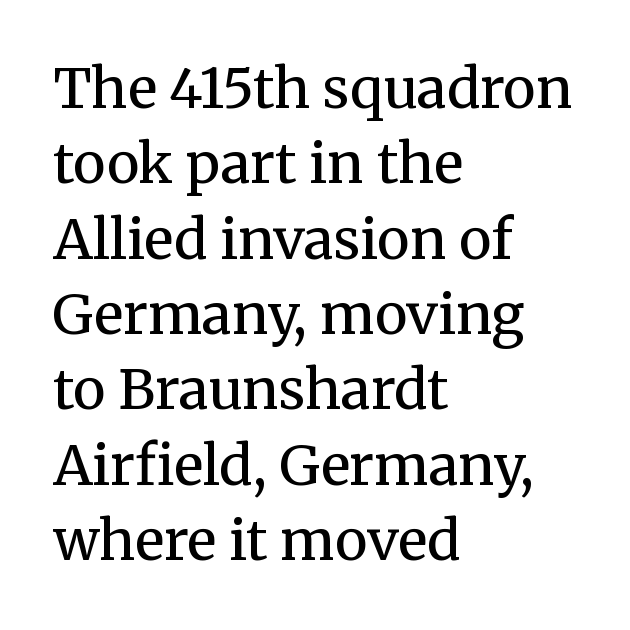
Q: Is the text bold? A: No.
Q: Is the text italic (slanted)? A: No, it is upright.
Q: Is the typeface a serif or a sans-serif typeface? A: Serif.
Q: Is the text underlined? A: No.
Q: How is the paragraph aligned? A: Left-aligned.
Q: Is the spacing between letters normal or unusually wide? A: Normal.
Q: Is the spacing between lines tight, normal or loose? A: Normal.
Q: Width (condensed, normal, or wide)? A: Normal.
Q: Stroke contrast? A: Medium.
Q: x-height? A: Medium.
Q: Monospaced? A: No.
